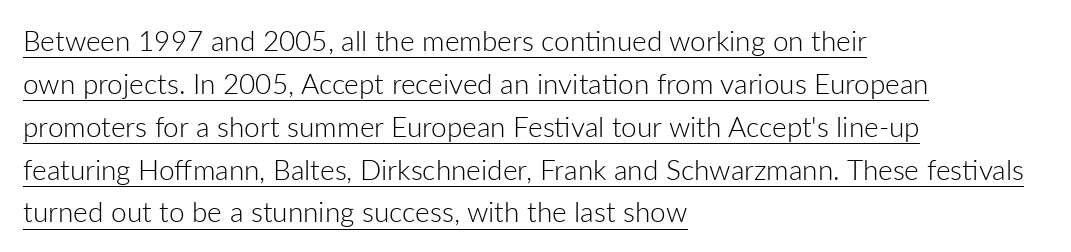
Here the glyphs are tracked normally, forming tight word shapes. A roman cut, with each character standing at attention. In terms of leading, this rendering sits right in the middle. Is this a heavy cut? Hardly; it is regular or lighter. Looks like regular typesetting: each glyph gets only the width it needs. A baseline rule has been typeset under these characters.
